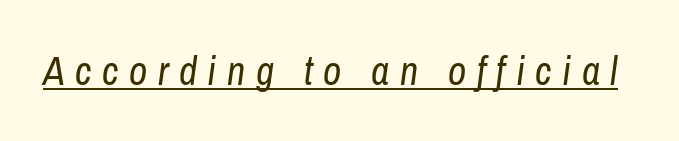
{"italic": "yes", "lean": "right", "slant_degrees": 8, "bold": "no", "weight": "regular", "width": "condensed", "stroke_contrast": "low", "x_height": "medium", "monospaced": "no", "underline": "yes", "letter_spacing": "wide", "letter_spacing_em": 0.26, "glyph_px": 40}
